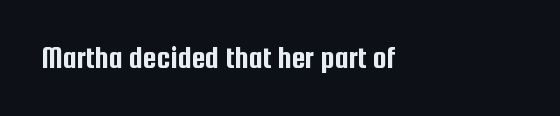
Here the designer chose a conventional face with non-uniform glyph widths. Each letter's strokes conclude bluntly, with no projecting serifs. Ordinary non-slanted type is in use. Only glyphs here, with clear space below each row. The lines are quadded left.
